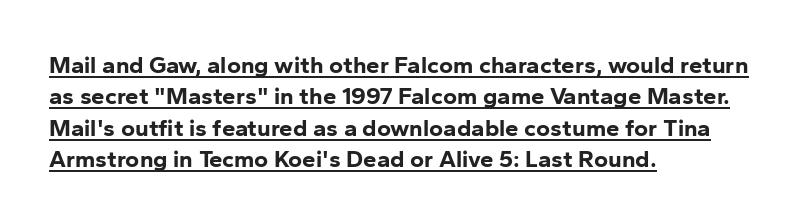
Q: Is the text bold? A: Yes.
Q: Is the text italic (slanted)? A: No, it is upright.
Q: Is the text underlined? A: Yes.
Q: How is the paragraph aligned? A: Left-aligned.
Q: Is the spacing between letters normal or unusually wide? A: Normal.
Q: Is the spacing between lines tight, normal or loose? A: Normal.
